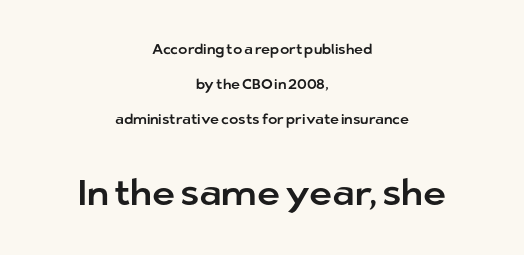
Q: Is the text italic (slanted)? A: No, it is upright.
Q: Is the typeface a serif or a sans-serif typeface? A: Sans-serif.
Q: Is the text underlined? A: No.
Q: How is the paragraph aligned? A: Centered.
Q: Is the spacing between letters normal or unusually wide? A: Normal.
Q: Is the spacing between lines tight, normal or loose? A: Loose.
Q: Which block of text is set in a larger size, the first (top) or the second (bottom)? A: The second (bottom) one.
Q: Width (condensed, normal, or wide)? A: Normal.
Q: Stroke contrast? A: Low.
Q: x-height? A: Medium.
Q: Monospaced? A: No.
